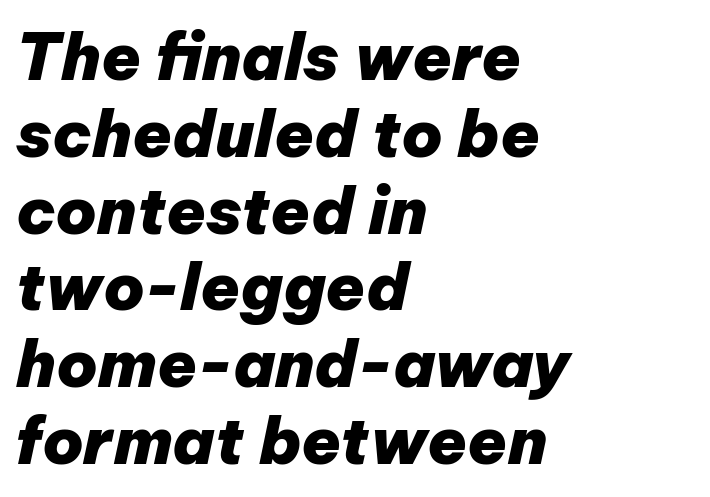
{"italic": "yes", "lean": "right", "slant_degrees": 12, "bold": "yes", "weight": "heavy", "width": "normal", "stroke_contrast": "low", "x_height": "medium", "monospaced": "no", "underline": "no", "align": "left", "line_spacing_ratio": 1.2, "letter_spacing": "normal", "letter_spacing_em": 0.0, "glyph_px": 64}
